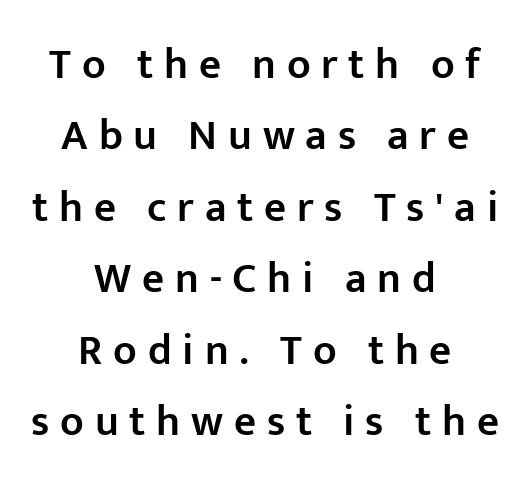
The image shows 43 px semibold sans-serif type, upright; set centered, normal line spacing (1.66x), unusually wide letter spacing (+0.25 em), not underlined; low stroke contrast and a medium x-height.
